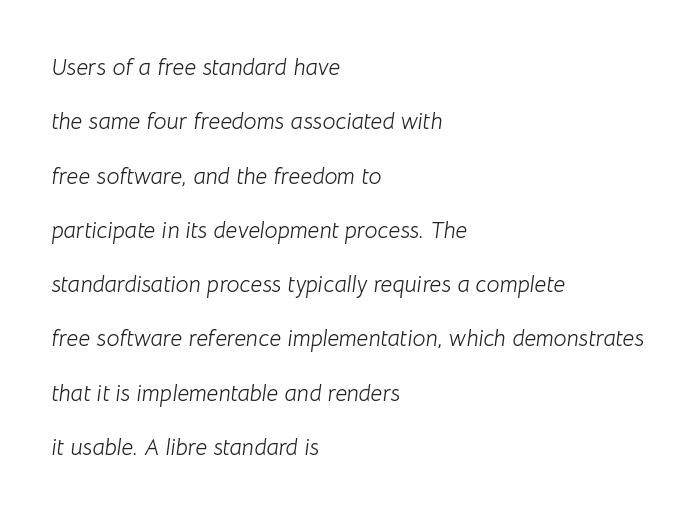
Q: Is the text bold? A: No.
Q: Is the text italic (slanted)? A: Yes, it leans right by about 8 degrees.
Q: Is the text underlined? A: No.
Q: How is the paragraph aligned? A: Left-aligned.
Q: Is the spacing between letters normal or unusually wide? A: Normal.
Q: Is the spacing between lines tight, normal or loose? A: Loose.
